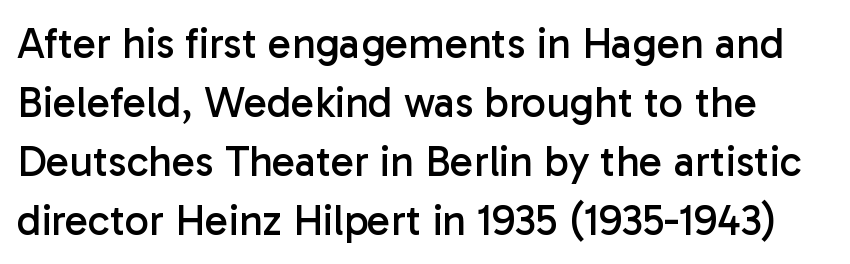
Horizontal bands of white between lines are of average thickness. The passage shown is typed in a proportional face where columns would drift. Tracking value appears to be zero — textbook default spacing. Letterform terminals end flat and unadorned throughout the passage. Weight: not bold — regular or lighter.
